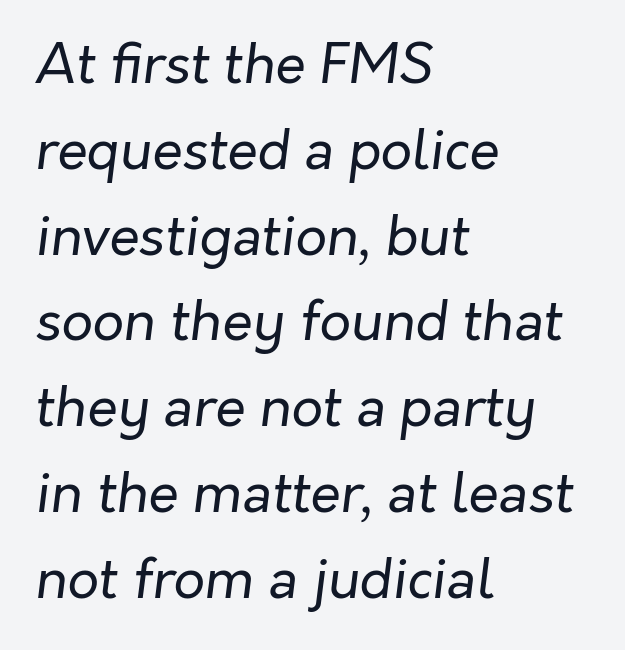
{"italic": "yes", "lean": "right", "slant_degrees": 7, "bold": "no", "weight": "regular", "width": "normal", "stroke_contrast": "low", "x_height": "medium", "monospaced": "no", "underline": "no", "align": "left", "line_spacing": "normal", "line_spacing_ratio": 1.56, "letter_spacing": "normal", "letter_spacing_em": 0.0, "glyph_px": 55}
